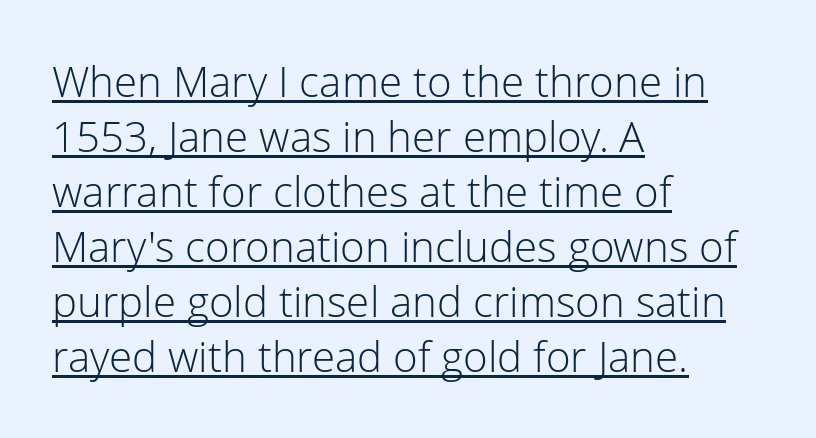
Examine the stroke ends and you'll find no serifs. Do the characters align in a grid? No, the font is proportional. The passage shown is underscored from start to finish. Typeset ragged right — the left edge is the straight one. These glyphs show unthickened strokes, regular width or finer.
